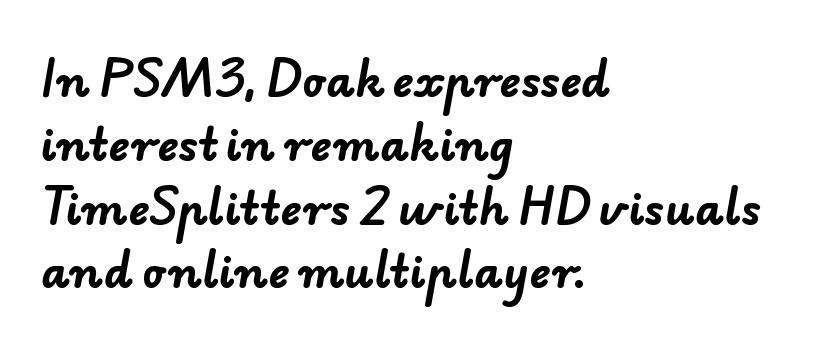
The image shows 44 px bold sans-serif type; set left-aligned, normal line spacing (1.45x), normal letter spacing, not underlined; low stroke contrast and a small x-height.
